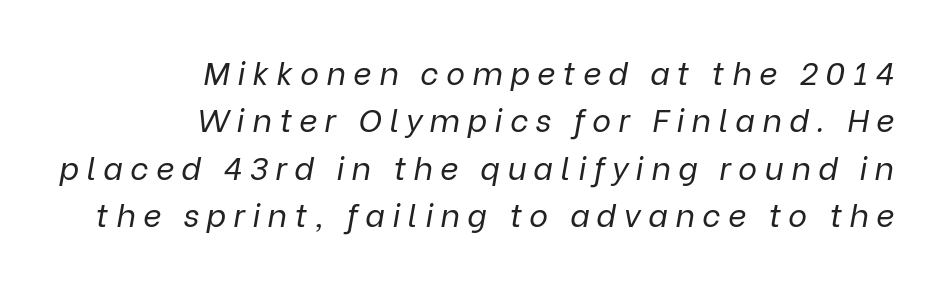
The image shows 32 px regular-weight type, italic (leaning right); set right-aligned, normal line spacing (1.48x), unusually wide letter spacing (+0.23 em), not underlined; low stroke contrast and a medium x-height.
